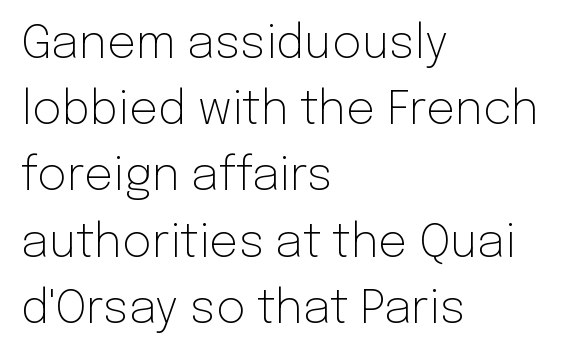
{"serif": "no", "italic": "no", "bold": "no", "weight": "light", "width": "normal", "stroke_contrast": "low", "x_height": "medium", "monospaced": "no", "underline": "no", "align": "left", "line_spacing": "normal", "line_spacing_ratio": 1.44, "letter_spacing": "normal", "letter_spacing_em": 0.0, "glyph_px": 46}
